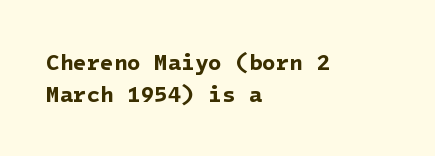
{"bold": "yes", "underline": "no", "align": "left", "line_spacing": "normal", "line_spacing_ratio": 1.47, "letter_spacing": "normal", "letter_spacing_em": 0.0, "glyph_px": 22}
